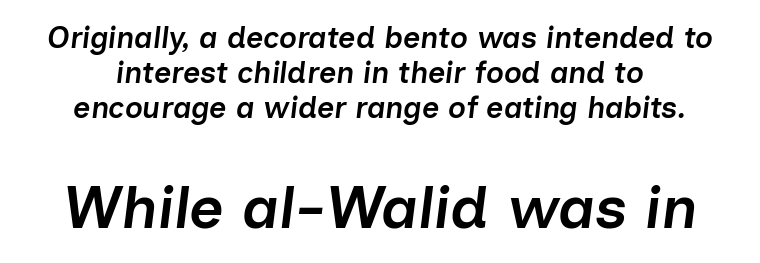
Q: Is the text bold? A: Semi-bold.
Q: Is the text italic (slanted)? A: Yes, it leans right by about 7 degrees.
Q: Is the text underlined? A: No.
Q: How is the paragraph aligned? A: Centered.
Q: Is the spacing between letters normal or unusually wide? A: Normal.
Q: Which block of text is set in a larger size, the first (top) or the second (bottom)? A: The second (bottom) one.
Q: Width (condensed, normal, or wide)? A: Normal.
Q: Stroke contrast? A: Low.
Q: x-height? A: Medium.
Q: Monospaced? A: No.
